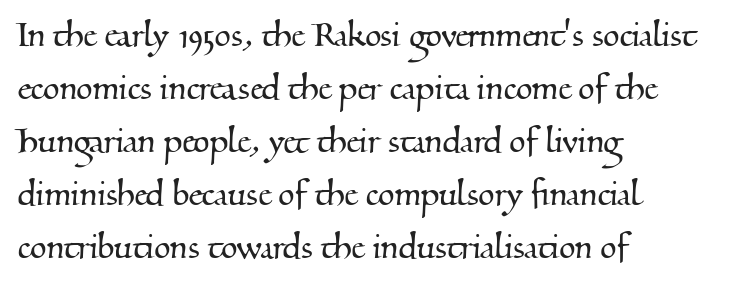
{"serif": "yes", "width": "normal", "stroke_contrast": "medium", "x_height": "small", "monospaced": "no", "underline": "no", "align": "left", "line_spacing": "normal", "line_spacing_ratio": 1.26, "letter_spacing": "normal", "letter_spacing_em": 0.0, "glyph_px": 42}
